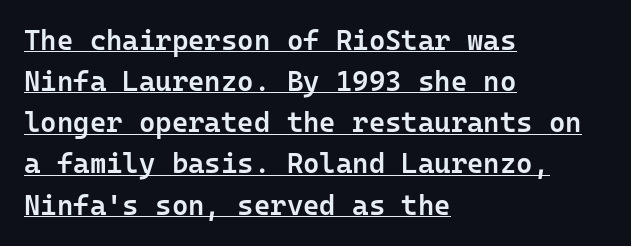
Q: Is the text bold? A: Semi-bold.
Q: Is the text italic (slanted)? A: No, it is upright.
Q: Is the typeface a serif or a sans-serif typeface? A: Sans-serif.
Q: Is the text underlined? A: Yes.
Q: How is the paragraph aligned? A: Left-aligned.
Q: Is the spacing between letters normal or unusually wide? A: Normal.
Q: Is the spacing between lines tight, normal or loose? A: Normal.
Q: Width (condensed, normal, or wide)? A: Normal.
Q: Stroke contrast? A: Low.
Q: x-height? A: Medium.
Q: Monospaced? A: Yes.
